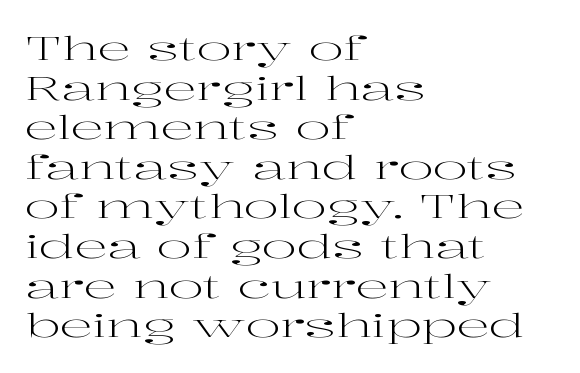
The image shows 33 px regular-weight, wide serif type, upright; set left-aligned, line spacing 1.2x, normal letter spacing, not underlined; high stroke contrast and a medium x-height.
